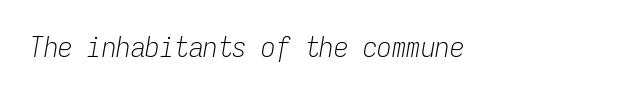
Q: Is the text bold? A: No.
Q: Is the text italic (slanted)? A: Yes, it leans right by about 9 degrees.
Q: Is the text underlined? A: No.
Q: Is the spacing between letters normal or unusually wide? A: Normal.
Q: Width (condensed, normal, or wide)? A: Condensed.
Q: Stroke contrast? A: Low.
Q: x-height? A: Medium.
Q: Monospaced? A: Yes.
